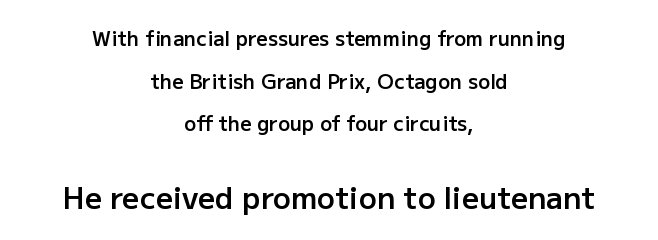
{"serif": "no", "italic": "no", "bold": "semi", "weight": "semibold", "width": "normal", "stroke_contrast": "low", "x_height": "medium", "monospaced": "no", "underline": "no", "align": "center", "line_spacing": "loose", "line_spacing_ratio": 2.13, "letter_spacing": "normal", "letter_spacing_em": 0.0, "larger_block": "second", "size_ratio": 1.5, "glyph_px": 30}
